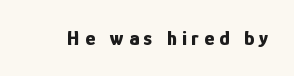
The tracking jumps out immediately: characters are airy and widely separated. Notice how thick the strokes are: this is what a full bold looks like. The foot of each line stays bare and open. Style check: upright.
